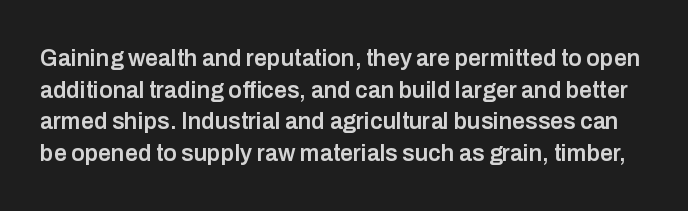
The gaps between neighbouring characters are ordinary and unremarkable. The space beneath each line is pristine and unruled. Weight check: semibold — heavier than regular, not quite bold. Compared with typical paragraphs, the rows here are spaced about the same.
